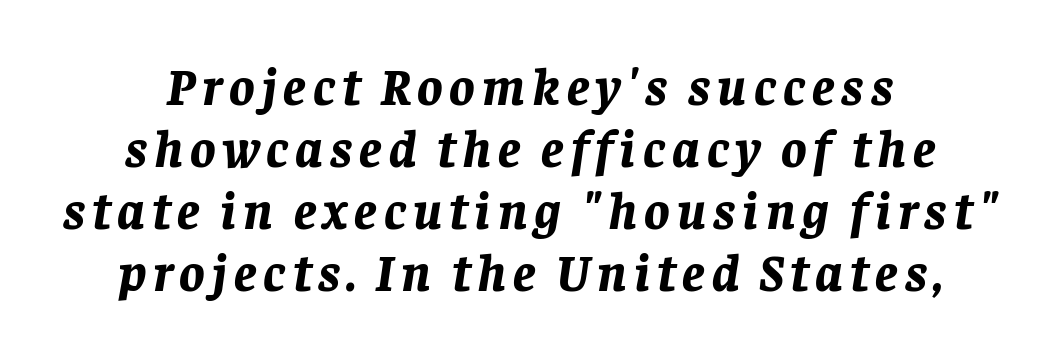
Each letter keeps its own natural width here, so spacing adapts to shape. Short and long lines alike share a common midpoint. Each row of text sits above clean, open space. Look at the stroke-to-counter ratio: heavy, a bold. Yep, that's italic — everything's leaning.
